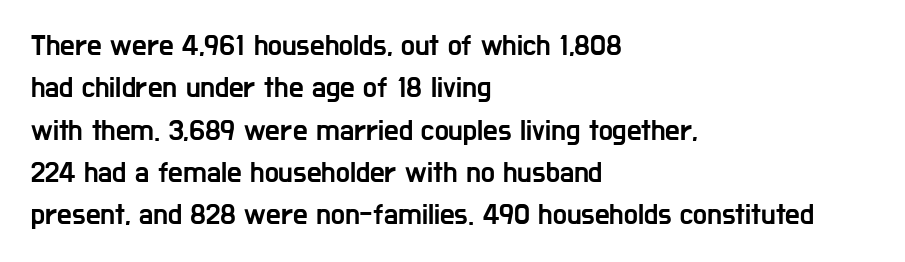
Interline gaps are of average width in this sample. The rendering keeps characters at their native spacing. The setting favours the left margin, as ordinary paragraphs usually do. A typesetter would call this proportional, since set widths differ per character. Nope, not italic — everything's standing straight. Just letters on the line, the space beneath them empty.
